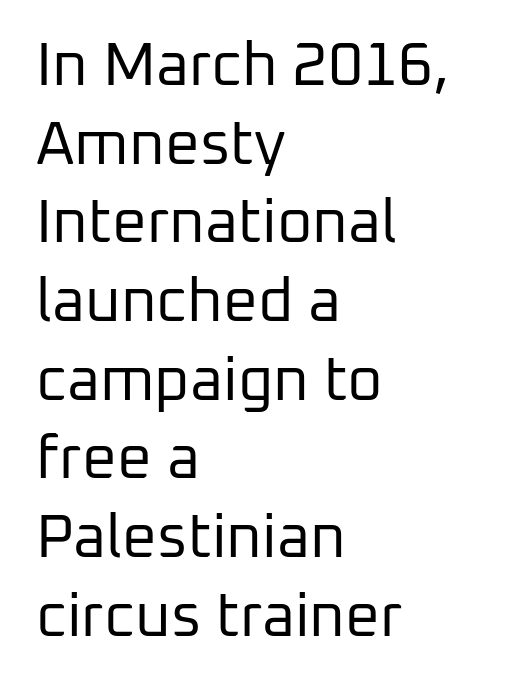
The lines sit at an ordinary, default distance from one another. This is not heavy type; no bold has been used. Regarding serifs, this sample does without them. Left-aligned paragraph, ragged on the right. This rendering features lettering with no underline.
